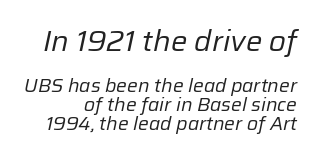
The image shows 29 px regular-weight type, italic (leaning right); set tight line spacing (0.99x), normal letter spacing, not underlined; the first (top) block is 1.53x larger; low stroke contrast and a medium x-height.
